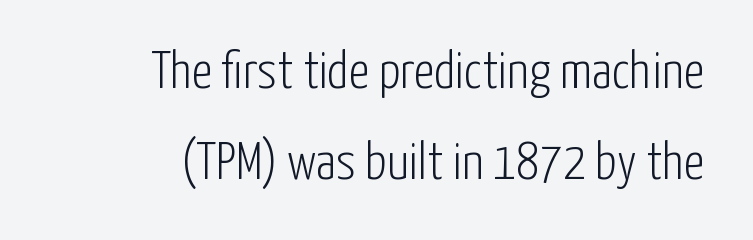
Descender tails drop into unmarked territory. Serifs: no, the terminals of the letterforms are clean. Every stem runs plumb, perpendicular to the baseline. Horizontally, the lines are justified to the trailing edge only. Short note: letters normally spaced.
